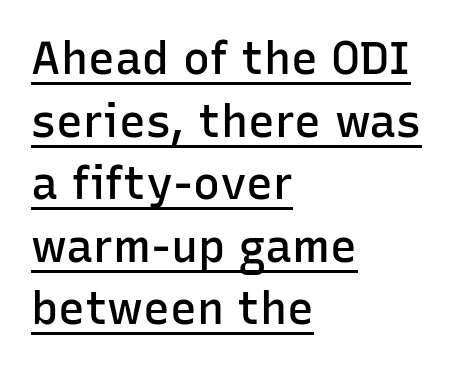
{"serif": "no", "italic": "no", "bold": "semi", "weight": "semibold", "width": "normal", "stroke_contrast": "low", "x_height": "medium", "monospaced": "no", "underline": "yes", "align": "left", "line_spacing": "normal", "line_spacing_ratio": 1.39, "letter_spacing": "normal", "letter_spacing_em": 0.0, "glyph_px": 45}
